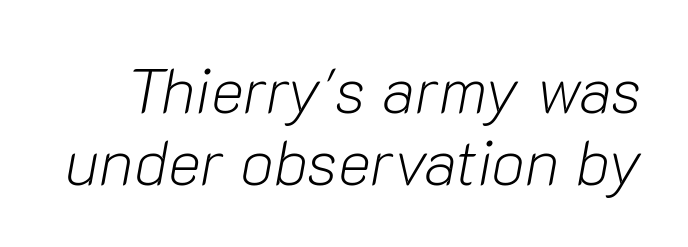
{"italic": "yes", "lean": "right", "slant_degrees": 10, "bold": "no", "weight": "light", "width": "normal", "stroke_contrast": "low", "x_height": "medium", "monospaced": "no", "underline": "no", "line_spacing": "tight", "line_spacing_ratio": 1.14, "letter_spacing": "normal", "letter_spacing_em": 0.0, "glyph_px": 63}
